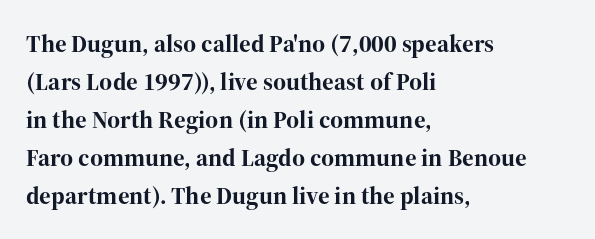
{"italic": "no", "bold": "yes", "underline": "no", "align": "left", "line_spacing": "normal", "line_spacing_ratio": 1.52, "letter_spacing": "normal", "letter_spacing_em": 0.0, "glyph_px": 25}
